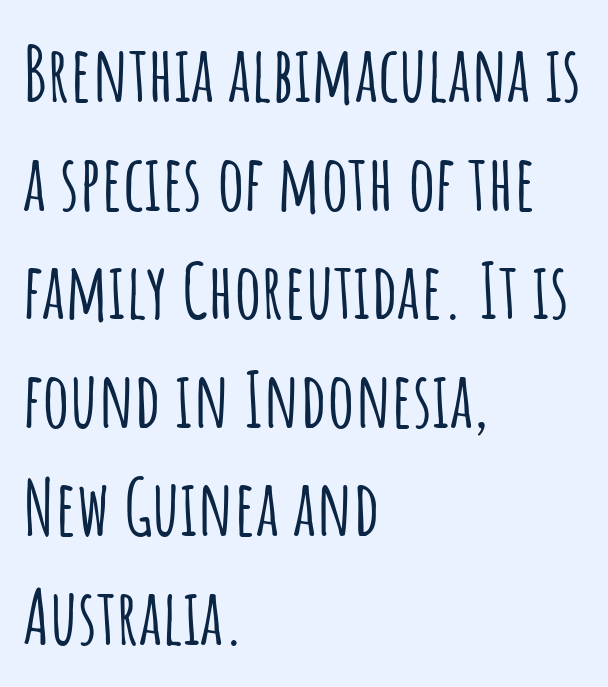
{"serif": "no", "italic": "no", "width": "condensed", "stroke_contrast": "low", "x_height": "large", "monospaced": "no", "underline": "no", "align": "left", "line_spacing": "normal", "line_spacing_ratio": 1.41, "letter_spacing": "normal", "letter_spacing_em": 0.0, "glyph_px": 77}
